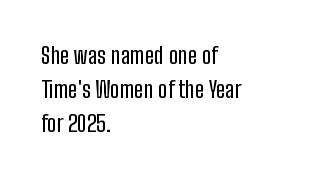
Clear beneath every line of the passage. Notice how descenders clear the ascenders below comfortably — that's standard leading. In terms of letterspacing, this is plain default setting. The lettering stays uniformly vertical, giving the passage a roman look. The lines in this sample share a left origin and differ only in where they stop.
